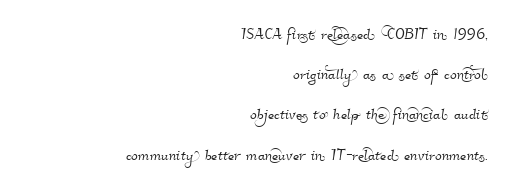
The image shows 20 px text type; set right-aligned, loose line spacing (2.01x), normal letter spacing, not underlined.
